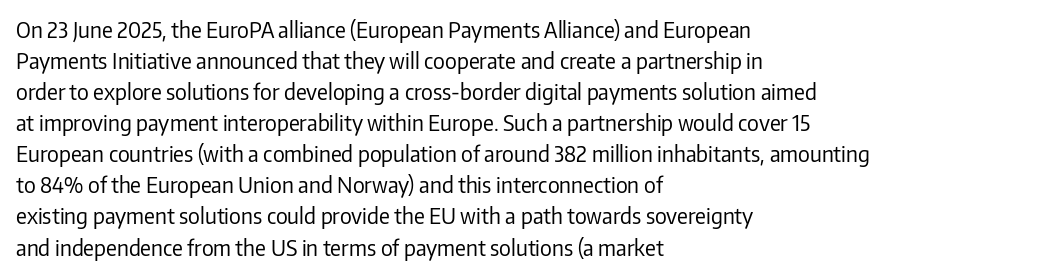
No chunkiness to these letters — they're not bold. The area under the type is left untouched. This rendering uses left alignment, leaving the right contour irregular. The font's upright variant was chosen for this text. Compared with typical body copy, the letter spacing here is the same.
